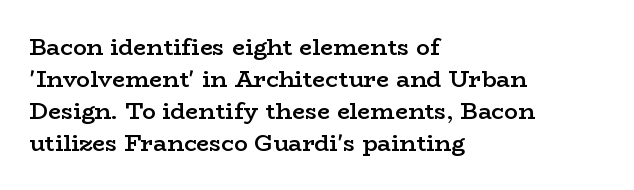
Compared with an ordinary text face, these strokes are moderately heavier — a semibold. Unlike italic type, these characters show no tilt at all. The leading is moderate, giving the passage an even texture. No extra tracking has been applied to these lines.
